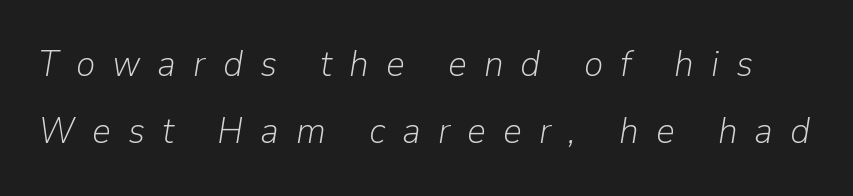
{"italic": "yes", "lean": "right", "slant_degrees": 9, "bold": "no", "weight": "light", "width": "normal", "stroke_contrast": "low", "x_height": "medium", "monospaced": "no", "underline": "no", "line_spacing_ratio": 1.82, "letter_spacing": "wide", "letter_spacing_em": 0.46, "glyph_px": 37}
